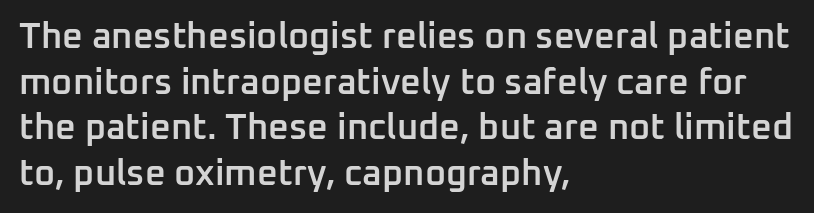
{"serif": "no", "italic": "no", "bold": "semi", "weight": "semibold", "width": "normal", "stroke_contrast": "low", "x_height": "medium", "monospaced": "no", "underline": "no", "align": "left", "line_spacing": "normal", "line_spacing_ratio": 1.27, "letter_spacing": "normal", "letter_spacing_em": 0.0, "glyph_px": 36}
